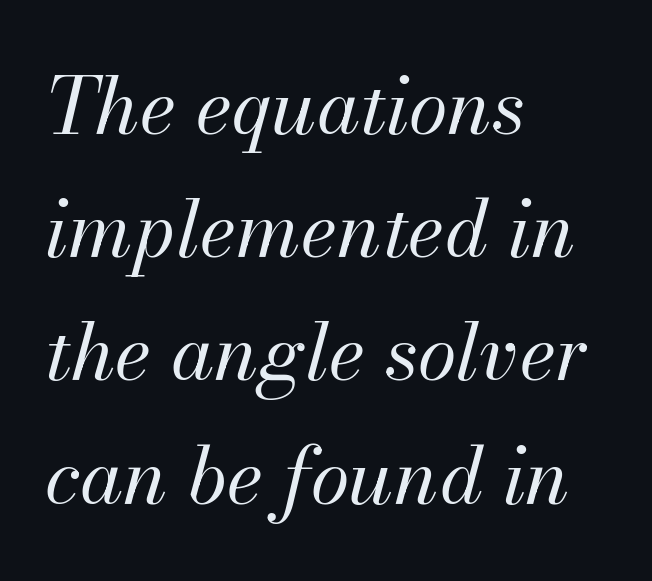
{"italic": "yes", "lean": "right", "slant_degrees": 13, "bold": "no", "weight": "regular", "width": "normal", "stroke_contrast": "medium", "x_height": "small", "monospaced": "no", "underline": "no", "align": "left", "line_spacing": "normal", "line_spacing_ratio": 1.56, "letter_spacing": "normal", "letter_spacing_em": 0.0, "glyph_px": 79}
